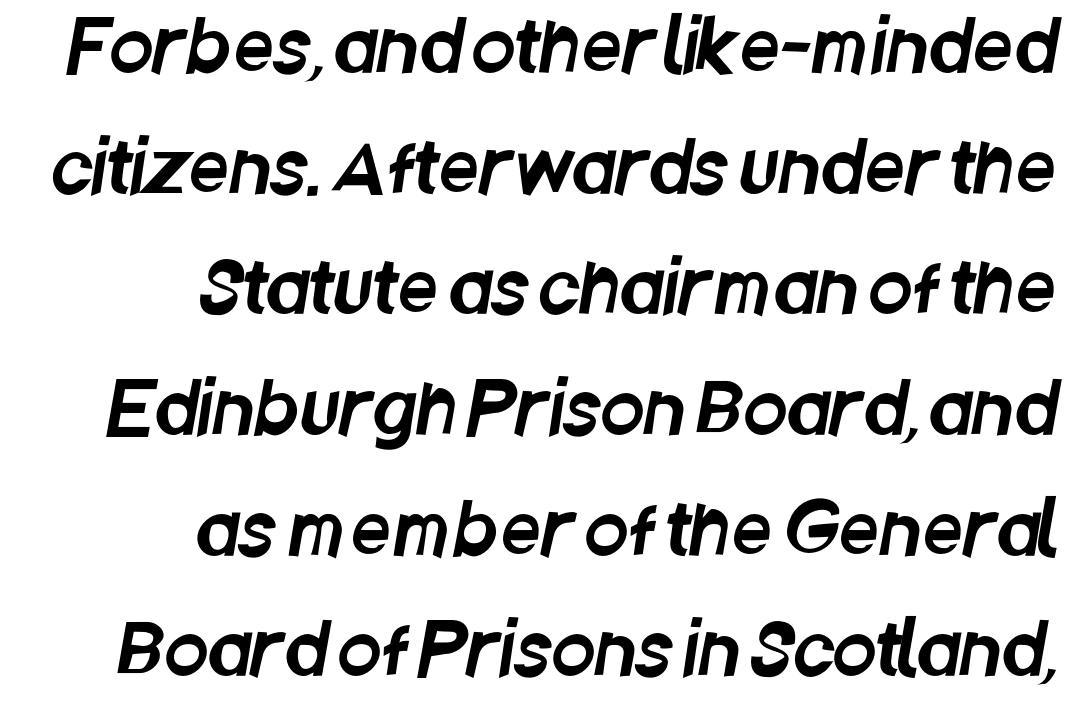
Q: Is the typeface a serif or a sans-serif typeface? A: Sans-serif.
Q: Is the text underlined? A: No.
Q: How is the paragraph aligned? A: Right-aligned.
Q: Is the spacing between letters normal or unusually wide? A: Normal.
Q: Is the spacing between lines tight, normal or loose? A: Normal.
Q: Width (condensed, normal, or wide)? A: Condensed.
Q: Stroke contrast? A: Low.
Q: x-height? A: Large.
Q: Monospaced? A: No.
